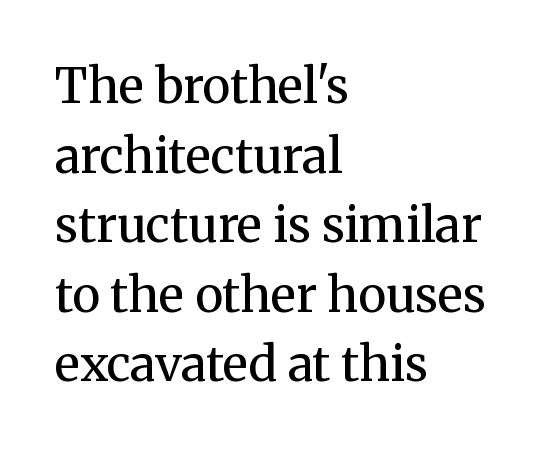
{"serif": "yes", "italic": "no", "bold": "no", "weight": "regular", "width": "normal", "stroke_contrast": "medium", "x_height": "medium", "monospaced": "no", "underline": "no", "align": "left", "line_spacing": "normal", "line_spacing_ratio": 1.45, "letter_spacing": "normal", "letter_spacing_em": 0.0, "glyph_px": 48}
